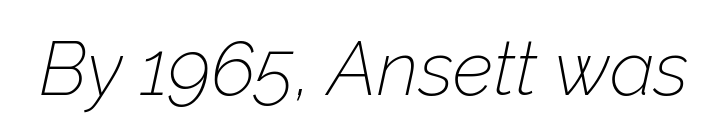
{"italic": "yes", "lean": "right", "slant_degrees": 12, "bold": "no", "weight": "thin", "width": "normal", "stroke_contrast": "low", "x_height": "medium", "monospaced": "no", "underline": "no", "letter_spacing": "normal", "letter_spacing_em": 0.0, "glyph_px": 76}
